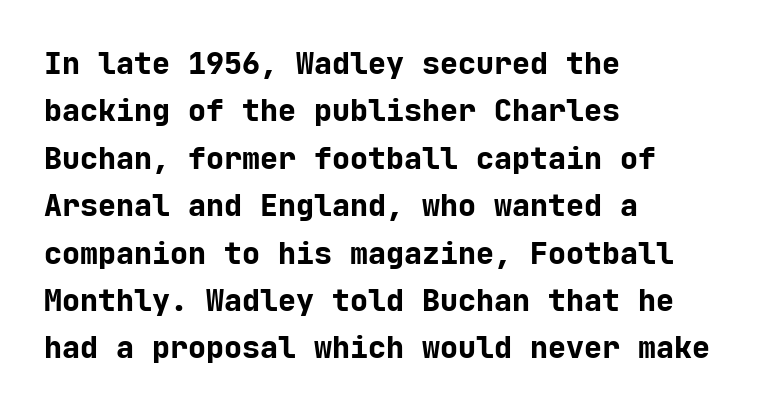
The image shows 30 px bold sans-serif type, upright, monospaced; set left-aligned, normal line spacing (1.58x), normal letter spacing, not underlined; low stroke contrast and a medium x-height.
